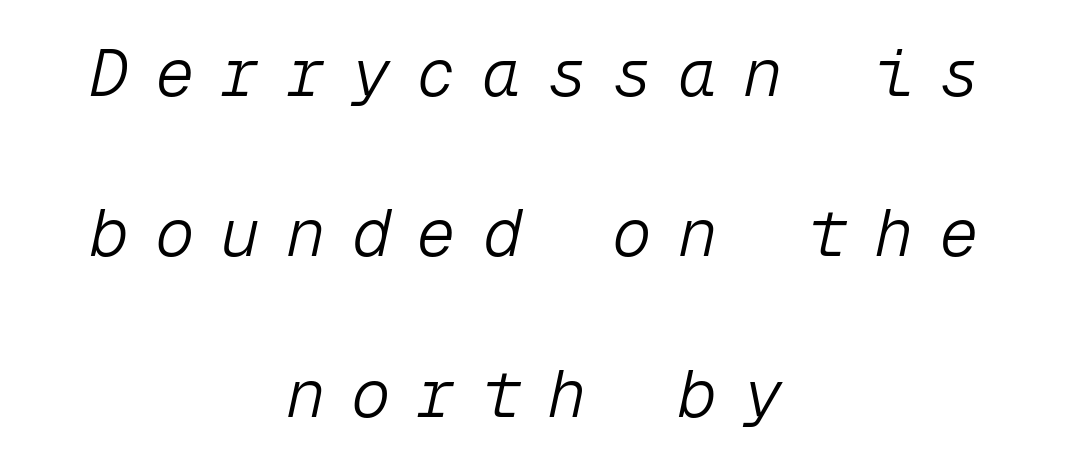
Q: Is the text bold? A: No.
Q: Is the text italic (slanted)? A: Yes, it leans right by about 12 degrees.
Q: Is the text underlined? A: No.
Q: How is the paragraph aligned? A: Centered.
Q: Is the spacing between letters normal or unusually wide? A: Unusually wide.
Q: Is the spacing between lines tight, normal or loose? A: Loose.
Q: Width (condensed, normal, or wide)? A: Normal.
Q: Stroke contrast? A: Low.
Q: x-height? A: Medium.
Q: Monospaced? A: Yes.
